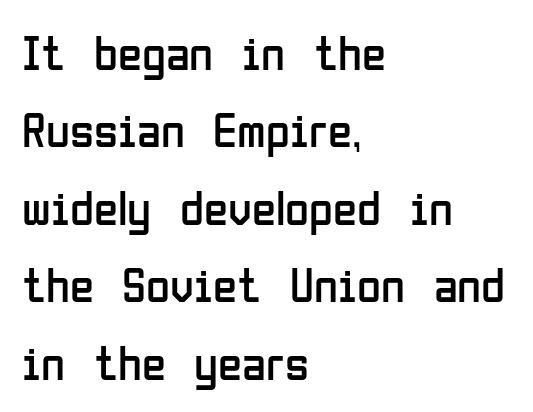
{"serif": "no", "italic": "no", "bold": "no", "weight": "regular", "width": "condensed", "stroke_contrast": "low", "x_height": "medium", "monospaced": "no", "underline": "no", "align": "left", "line_spacing": "normal", "line_spacing_ratio": 1.58, "letter_spacing": "normal", "letter_spacing_em": 0.0, "glyph_px": 49}
